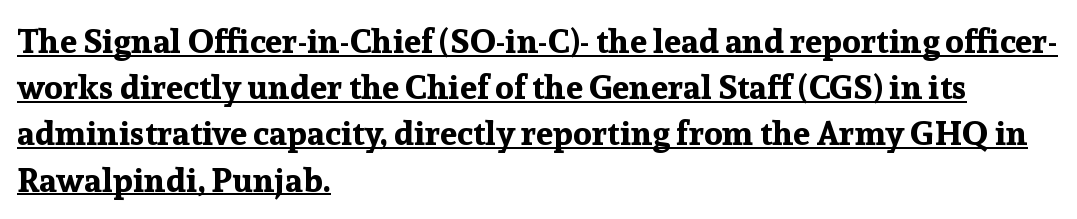
The image shows 34 px bold serif type, upright; set left-aligned, normal line spacing (1.36x), normal letter spacing, underlined; low stroke contrast and a medium x-height.
